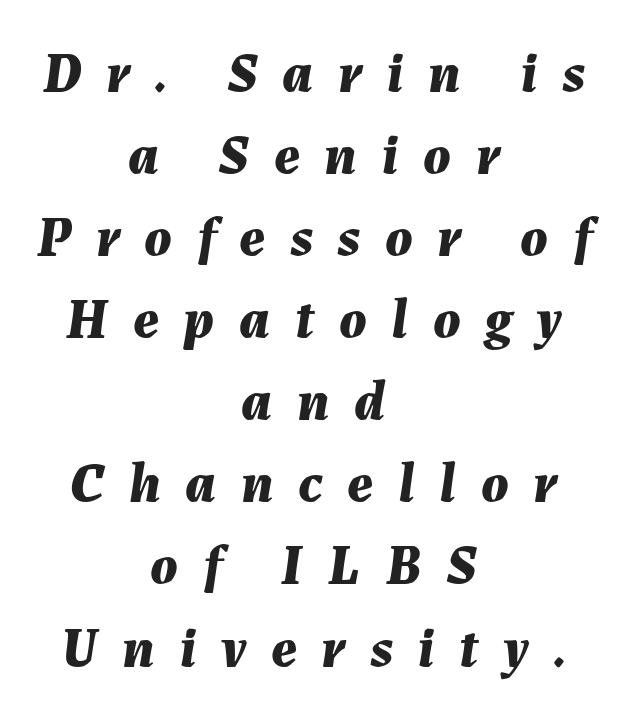
The image shows 57 px bold type, italic (leaning right); set centered, normal line spacing (1.44x), unusually wide letter spacing (+0.43 em), not underlined; medium stroke contrast and a medium x-height.
